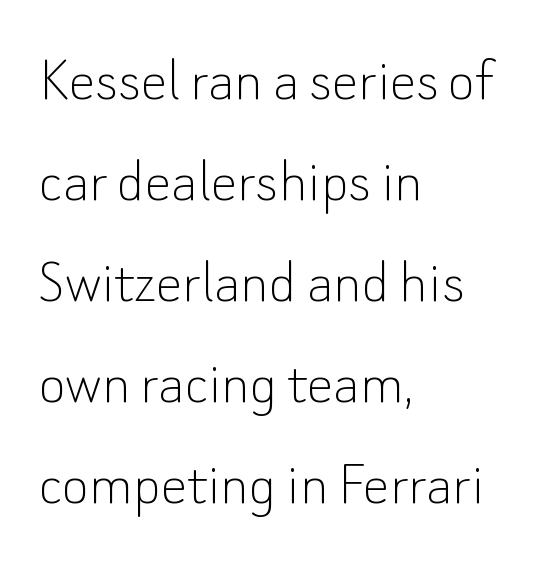
Line starts are locked; line ends wander. In terms of letterspacing, this is plain default setting. Decoration check: the copy has no underline. The font's upright variant was chosen for this text.
